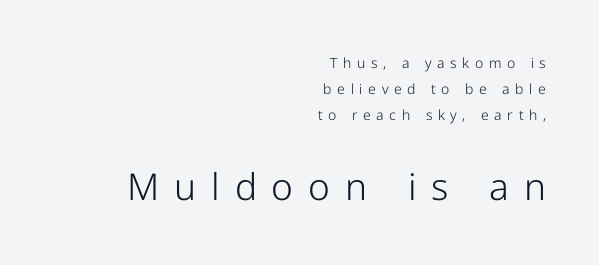
The image shows 37 px light sans-serif type, upright; set right-aligned, line spacing 1.84x, unusually wide letter spacing (+0.4 em), not underlined; the second (bottom) block is 2.64x larger; low stroke contrast and a medium x-height.
